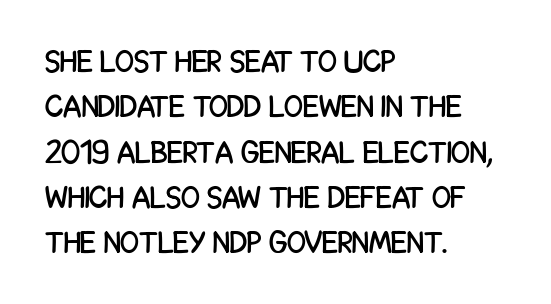
{"serif": "no", "italic": "no", "width": "condensed", "stroke_contrast": "low", "x_height": "large", "monospaced": "no", "underline": "no", "align": "left", "line_spacing": "normal", "line_spacing_ratio": 1.46, "letter_spacing": "normal", "letter_spacing_em": 0.0, "glyph_px": 31}
